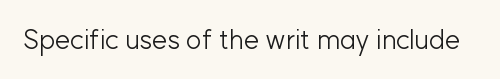
Has an underline been added? It has not. The type is set solid horizontally, with unmodified tracking. The characters are drawn with everyday or finer stroke widths. Every character sits straight up, as roman type does.
